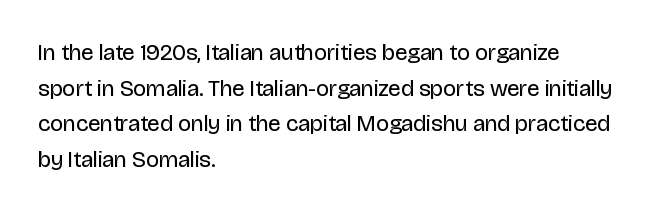
Q: Is the text bold? A: No.
Q: Is the text italic (slanted)? A: No, it is upright.
Q: Is the text underlined? A: No.
Q: How is the paragraph aligned? A: Left-aligned.
Q: Is the spacing between letters normal or unusually wide? A: Normal.
Q: Is the spacing between lines tight, normal or loose? A: Normal.
